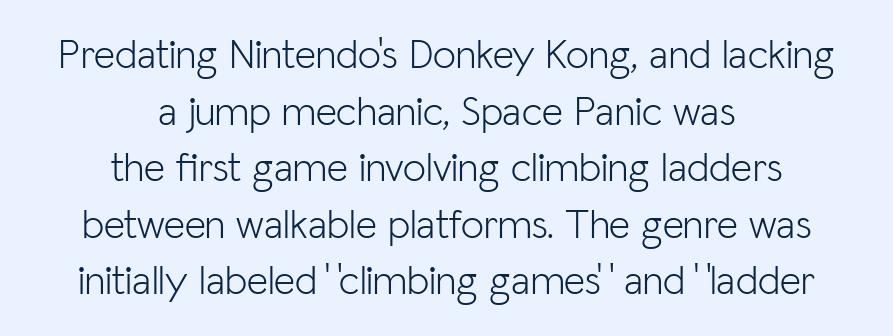
Q: Is the text bold? A: No.
Q: Is the text italic (slanted)? A: No, it is upright.
Q: Is the typeface a serif or a sans-serif typeface? A: Sans-serif.
Q: Is the text underlined? A: No.
Q: How is the paragraph aligned? A: Centered.
Q: Is the spacing between letters normal or unusually wide? A: Normal.
Q: Is the spacing between lines tight, normal or loose? A: Normal.
Q: Width (condensed, normal, or wide)? A: Normal.
Q: Stroke contrast? A: Low.
Q: x-height? A: Medium.
Q: Monospaced? A: No.
